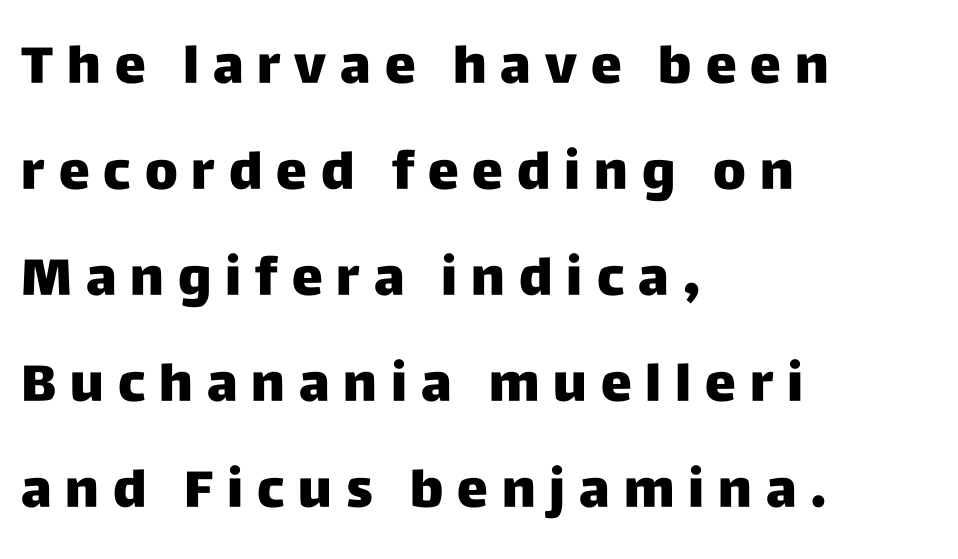
Q: Is the text bold? A: Yes.
Q: Is the text italic (slanted)? A: No, it is upright.
Q: Is the typeface a serif or a sans-serif typeface? A: Sans-serif.
Q: Is the text underlined? A: No.
Q: How is the paragraph aligned? A: Left-aligned.
Q: Is the spacing between letters normal or unusually wide? A: Unusually wide.
Q: Is the spacing between lines tight, normal or loose? A: Loose.
Q: Width (condensed, normal, or wide)? A: Normal.
Q: Stroke contrast? A: Low.
Q: x-height? A: Large.
Q: Monospaced? A: No.
